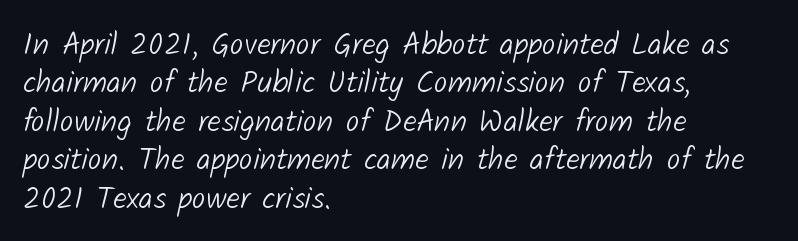
The image shows 31 px light sans-serif type; set left-aligned, line spacing 1.24x, normal letter spacing, not underlined; low stroke contrast and a medium x-height.
